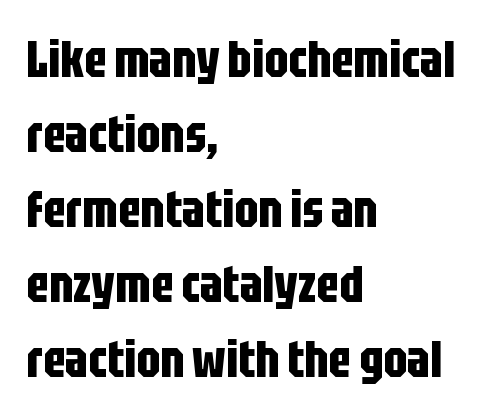
The gap between lines stays unmarked. The passage shown is typeset with a sans-serif family. Is there much room between lines? A standard amount, neither cramped nor airy. Characters follow at the spacing the type designer built in. You could not count columns in this text — the font is proportionally spaced. The axis of the letterforms is exactly vertical.
